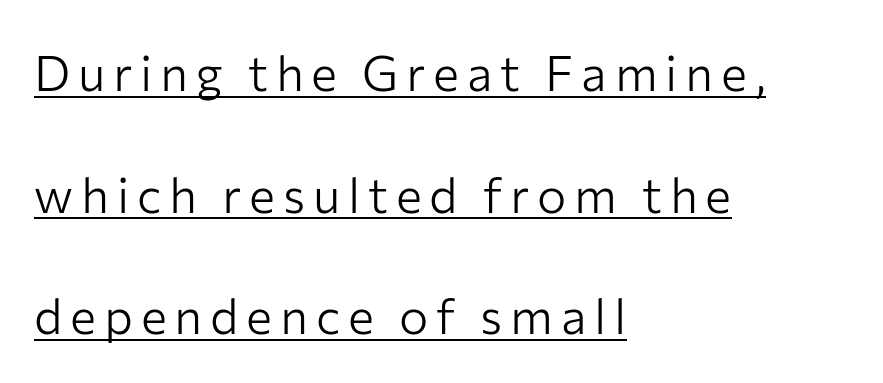
How would I describe the line gaps? Wide and relaxed. Every character sits straight up, as roman type does. Note the varied advance widths — an 'i' is clearly narrower than an 'm'. Does a line run under the words? Yes, clearly. Does the copy run flush right? No — it runs flush left.
